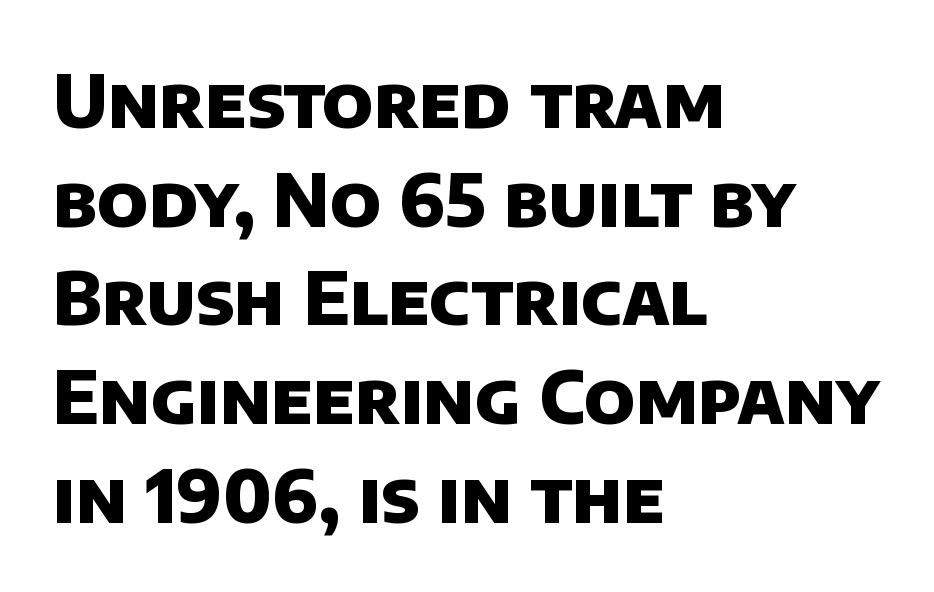
The image shows 72 px heavy sans-serif type; set left-aligned, normal line spacing (1.37x), normal letter spacing, not underlined; low stroke contrast and a large x-height.
